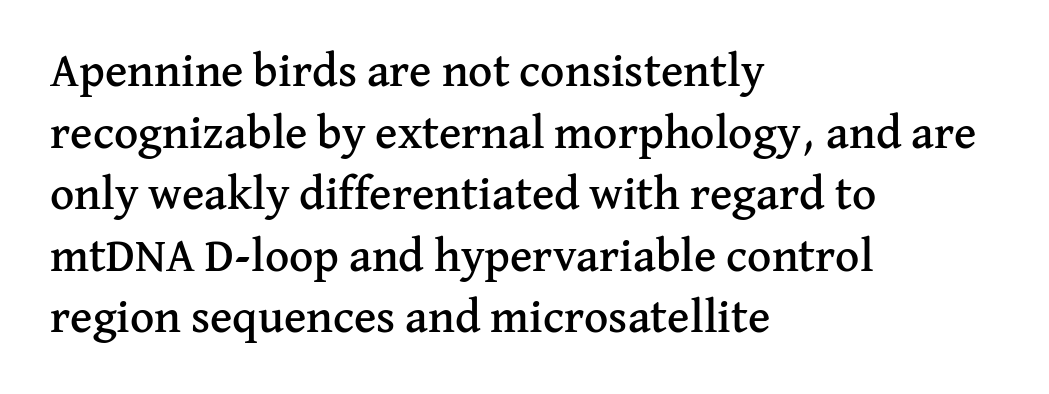
Q: Is the text italic (slanted)? A: No, it is upright.
Q: Is the typeface a serif or a sans-serif typeface? A: Serif.
Q: Is the text underlined? A: No.
Q: How is the paragraph aligned? A: Left-aligned.
Q: Is the spacing between letters normal or unusually wide? A: Normal.
Q: Is the spacing between lines tight, normal or loose? A: Normal.
Q: Width (condensed, normal, or wide)? A: Normal.
Q: Stroke contrast? A: Medium.
Q: x-height? A: Medium.
Q: Monospaced? A: No.
